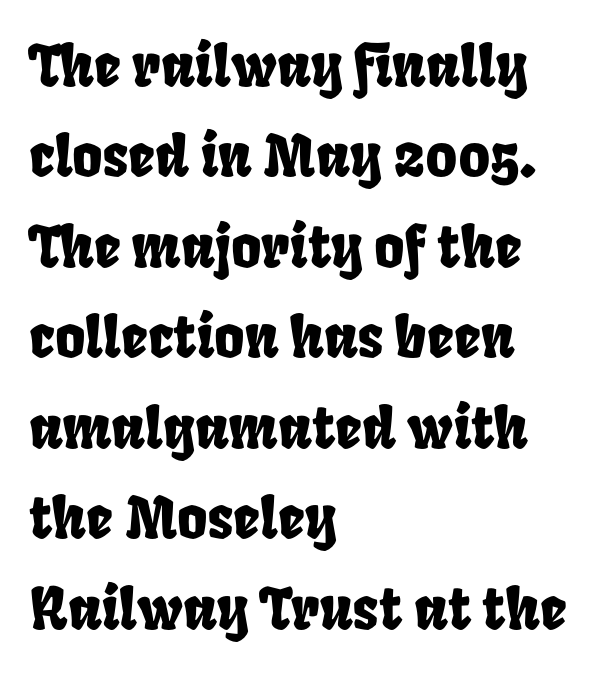
Q: Is the text underlined? A: No.
Q: How is the paragraph aligned? A: Left-aligned.
Q: Is the spacing between letters normal or unusually wide? A: Normal.
Q: Is the spacing between lines tight, normal or loose? A: Normal.
Q: Width (condensed, normal, or wide)? A: Condensed.
Q: Stroke contrast? A: Low.
Q: x-height? A: Large.
Q: Monospaced? A: No.
